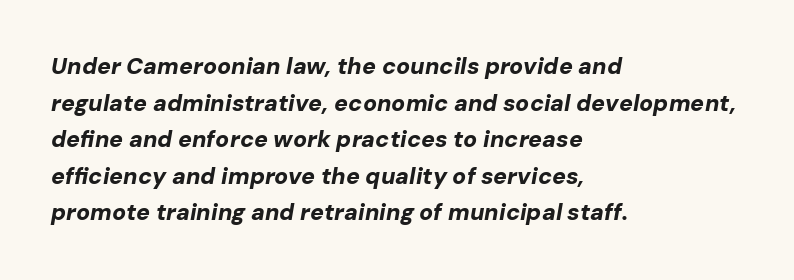
{"italic": "yes", "lean": "right", "slant_degrees": 10, "bold": "yes", "underline": "no", "align": "left", "line_spacing": "normal", "line_spacing_ratio": 1.59, "letter_spacing": "normal", "letter_spacing_em": 0.0, "glyph_px": 23}
